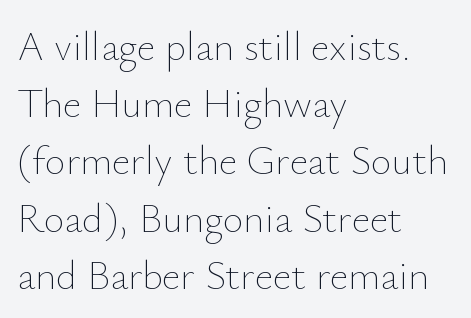
{"italic": "no", "bold": "no", "weight": "thin", "width": "normal", "stroke_contrast": "low", "x_height": "small", "monospaced": "no", "underline": "no", "align": "left", "line_spacing": "normal", "line_spacing_ratio": 1.43, "letter_spacing": "normal", "letter_spacing_em": 0.0, "glyph_px": 40}
